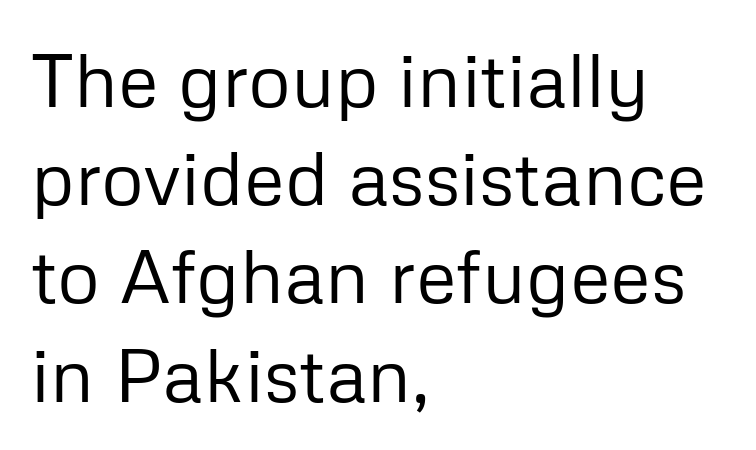
The image shows 75 px regular-weight sans-serif type, upright; set left-aligned, normal line spacing (1.31x), normal letter spacing, not underlined; low stroke contrast and a medium x-height.
